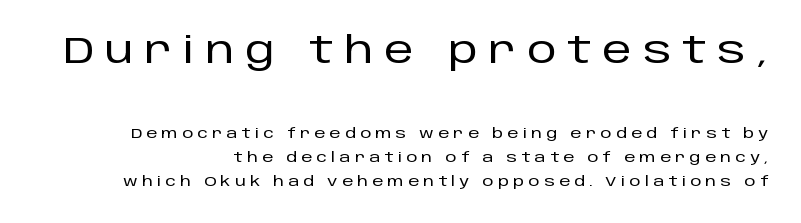
Nope, not italic — everything's standing straight. A typesetter would call this proportional, since set widths differ per character. Reading top to bottom, the characters get smaller at the block break. The text block is weighted toward the right margin, trailing off unevenly leftward. Substantial extra tracking has been applied to these lines.
